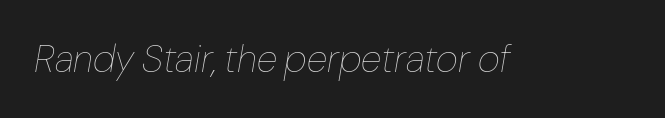
Q: Is the text bold? A: No.
Q: Is the text italic (slanted)? A: Yes, it leans right by about 10 degrees.
Q: Is the text underlined? A: No.
Q: Is the spacing between letters normal or unusually wide? A: Normal.
Q: Width (condensed, normal, or wide)? A: Normal.
Q: Stroke contrast? A: Low.
Q: x-height? A: Medium.
Q: Monospaced? A: No.
